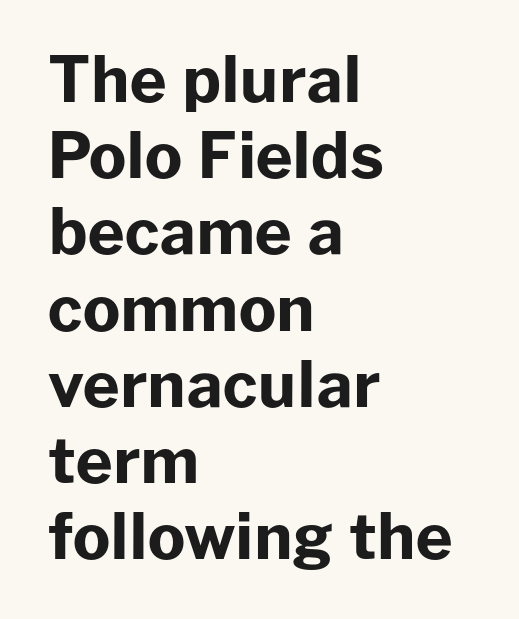
The gap between lines stays unmarked. Posture: upright roman. Inter-character spacing is left at the font's built-in metrics. You can tell from the bare stems that sans-serif type was used. Is the type bold? Yes — the strokes are clearly thick and heavy.
